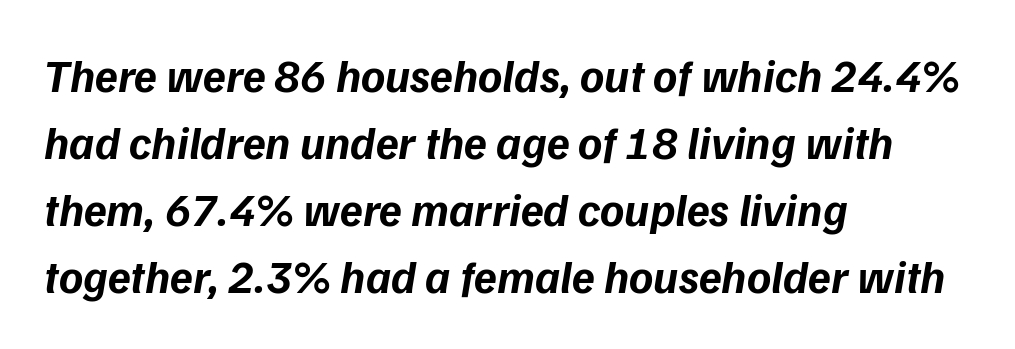
Q: Is the text bold? A: Yes.
Q: Is the text italic (slanted)? A: Yes, it leans right by about 9 degrees.
Q: Is the text underlined? A: No.
Q: How is the paragraph aligned? A: Left-aligned.
Q: Is the spacing between letters normal or unusually wide? A: Normal.
Q: Is the spacing between lines tight, normal or loose? A: Normal.
Q: Width (condensed, normal, or wide)? A: Normal.
Q: Stroke contrast? A: Low.
Q: x-height? A: Medium.
Q: Monospaced? A: No.
